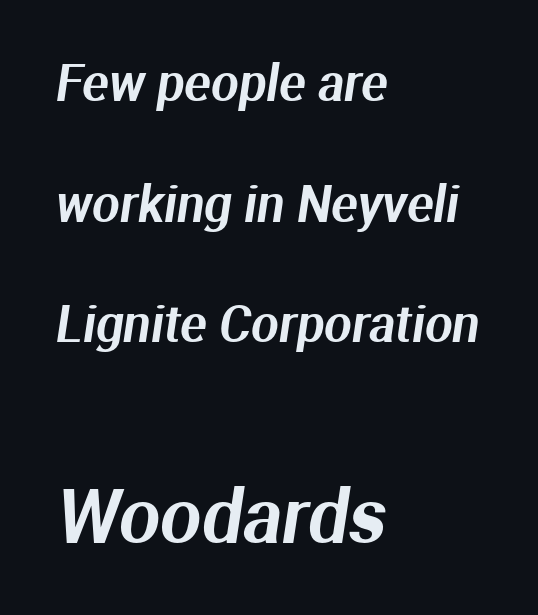
The image shows 73 px sans-serif type; set left-aligned, loose line spacing (2.46x), normal letter spacing, not underlined; the second (bottom) block is 1.49x larger; medium stroke contrast and a medium x-height.
